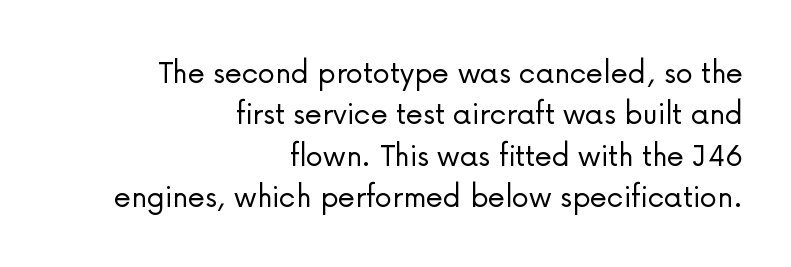
{"serif": "no", "italic": "no", "bold": "no", "weight": "light", "width": "normal", "stroke_contrast": "low", "x_height": "medium", "monospaced": "no", "underline": "no", "align": "right", "line_spacing_ratio": 1.18, "letter_spacing": "normal", "letter_spacing_em": 0.0, "glyph_px": 35}
